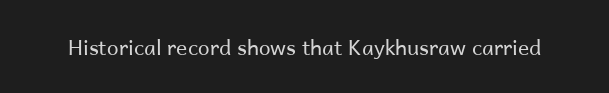
The image shows 21 px text type, upright; set normal letter spacing, not underlined.
